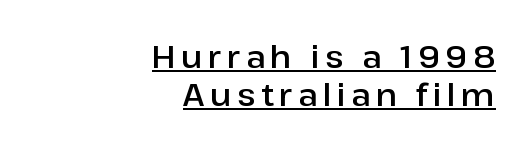
A typesetter would call this proportional, since set widths differ per character. The glyphs in this specimen are sans serif. Visually the block forms a straight wall on the right and a jagged coastline on the left. The glyphs are accompanied by a horizontal stroke just below them. Designer's note — italics off, roman on.
